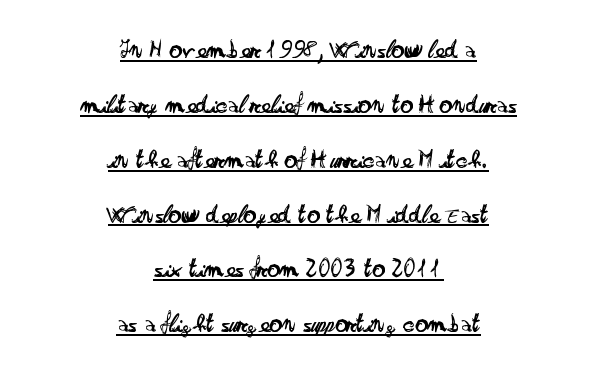
The image shows 26 px text type, upright; set centered, loose line spacing (2.11x), normal letter spacing, underlined.
